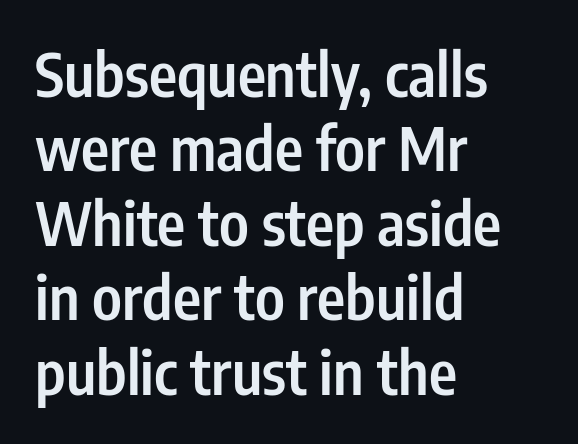
{"serif": "no", "italic": "no", "bold": "semi", "weight": "semibold", "width": "condensed", "stroke_contrast": "low", "x_height": "medium", "monospaced": "no", "underline": "no", "align": "left", "line_spacing_ratio": 1.24, "letter_spacing": "normal", "letter_spacing_em": 0.0, "glyph_px": 60}
